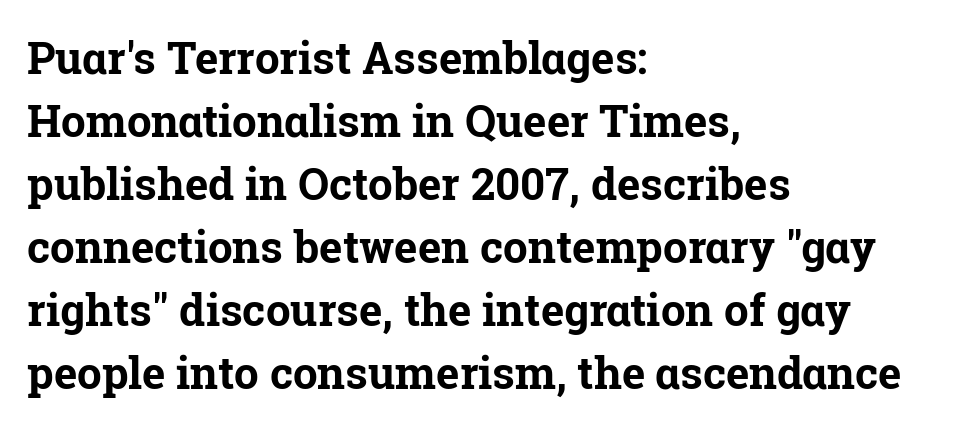
The words here are not underlined. Glyph-to-glyph distance matches everyday printed text. Notice how the passage keeps a crisp vertical edge on the left only. The vertical gap from one line to the next is medium. Nope, not italic — everything's standing straight.
